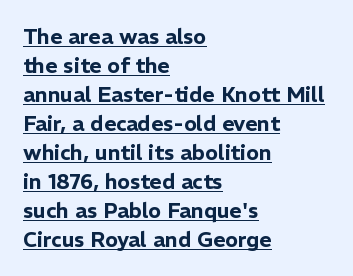
Q: Is the text italic (slanted)? A: No, it is upright.
Q: Is the text underlined? A: Yes.
Q: How is the paragraph aligned? A: Left-aligned.
Q: Is the spacing between letters normal or unusually wide? A: Normal.
Q: Is the spacing between lines tight, normal or loose? A: Normal.
